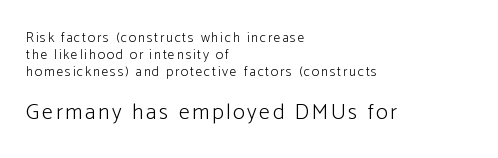
{"italic": "no", "bold": "no", "underline": "no", "align": "left", "line_spacing_ratio": 1.21, "larger_block": "second", "size_ratio": 1.57, "glyph_px": 22}
